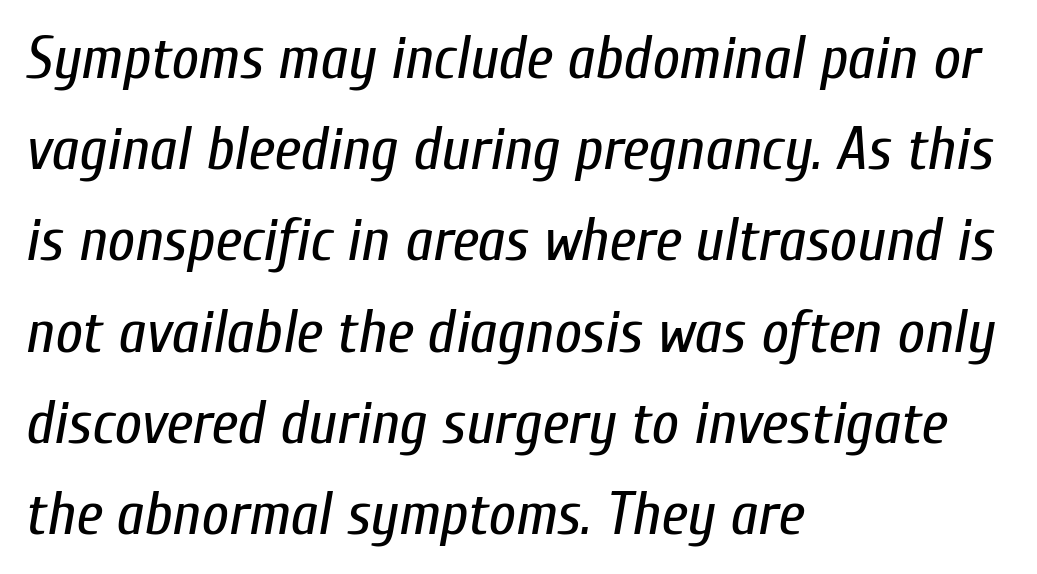
Notice how the passage keeps a crisp vertical edge on the left only. Nobody drew a line under any word here. Interline gaps are of average width in this sample. Vertical stems look standard width or narrower in stroke. Is this a fixed-width face? No — the glyphs have proportional, varying widths. Students, note that the glyphs here touch the page at normal intervals.
